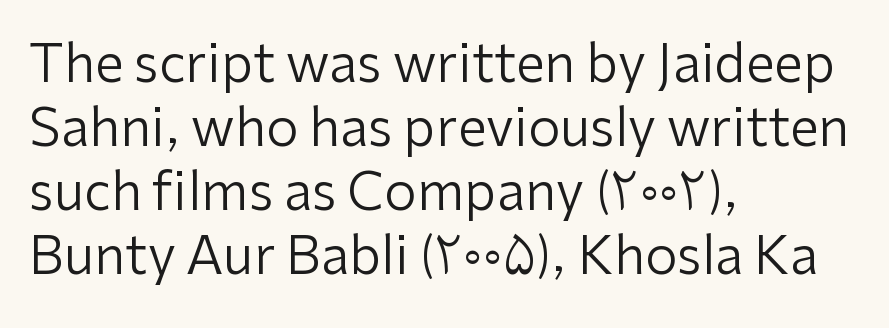
The image shows 52 px regular-weight sans-serif type, upright; set left-aligned, line spacing 1.23x, normal letter spacing, not underlined; low stroke contrast and a medium x-height.
